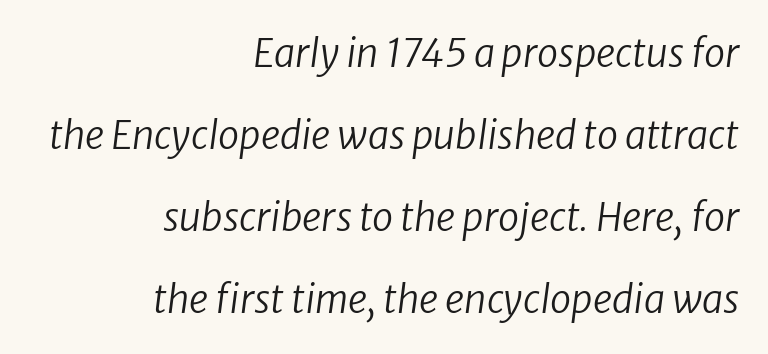
The image shows 38 px regular-weight sans-serif type; set right-aligned, loose line spacing (2.16x), normal letter spacing, not underlined; low stroke contrast and a medium x-height.
